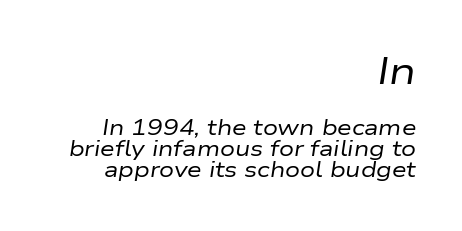
The image shows 37 px regular-weight, wide type, italic (leaning right); set right-aligned, tight line spacing (1.0x), normal letter spacing, not underlined; the first (top) block is 1.76x larger; low stroke contrast and a medium x-height.
